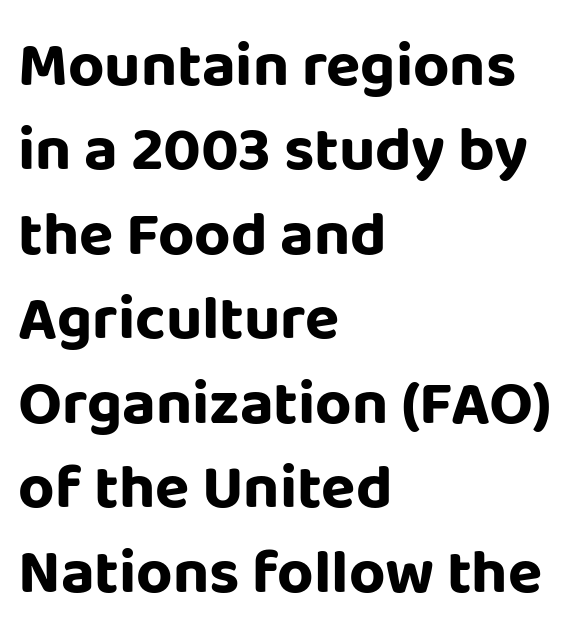
The image shows 63 px bold sans-serif type, upright; set left-aligned, normal line spacing (1.34x), normal letter spacing, not underlined; low stroke contrast and a large x-height.
